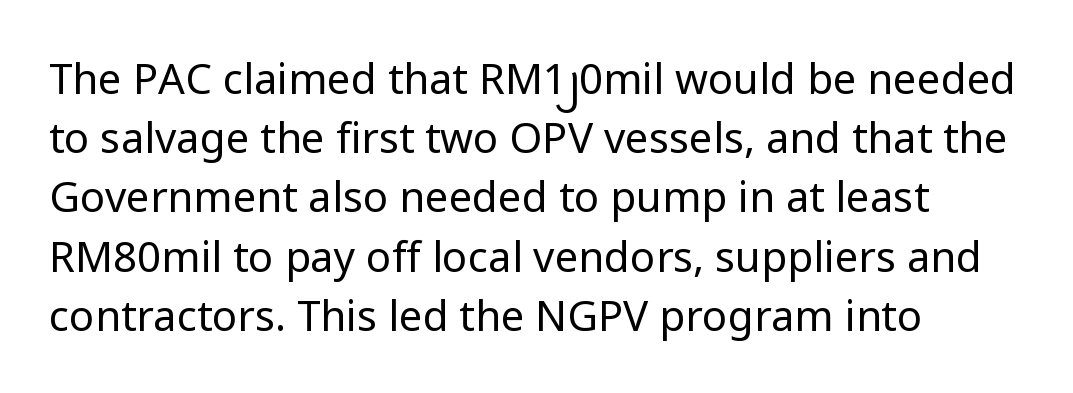
Q: Is the text bold? A: No.
Q: Is the text italic (slanted)? A: No, it is upright.
Q: Is the typeface a serif or a sans-serif typeface? A: Sans-serif.
Q: Is the text underlined? A: No.
Q: How is the paragraph aligned? A: Left-aligned.
Q: Is the spacing between letters normal or unusually wide? A: Normal.
Q: Is the spacing between lines tight, normal or loose? A: Normal.
Q: Width (condensed, normal, or wide)? A: Normal.
Q: Stroke contrast? A: Low.
Q: x-height? A: Medium.
Q: Monospaced? A: No.
